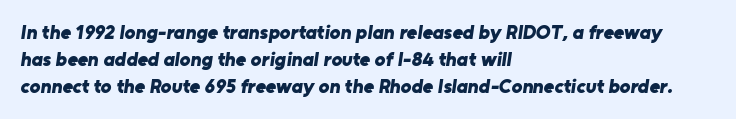
{"bold": "yes", "underline": "no", "align": "left", "line_spacing": "normal", "line_spacing_ratio": 1.36, "letter_spacing": "normal", "letter_spacing_em": 0.0, "glyph_px": 20}
